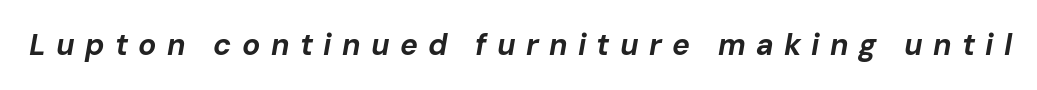
The letterforms stand isolated, each surrounded by extra space. This is heavy type, rendered in bold. Nobody drew a line under any word here. The passage shown leans; its letterforms are oblique. You could not count columns in this text — the font is proportionally spaced.
